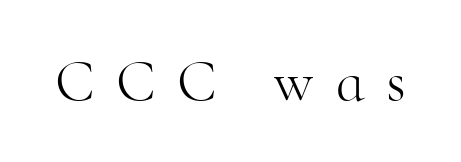
{"serif": "yes", "italic": "no", "bold": "no", "weight": "light", "width": "normal", "stroke_contrast": "high", "x_height": "small", "monospaced": "no", "underline": "no", "letter_spacing": "wide", "letter_spacing_em": 0.37, "glyph_px": 59}
